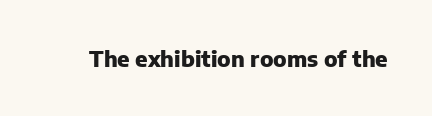
Q: Is the text bold? A: Yes.
Q: Is the text italic (slanted)? A: No, it is upright.
Q: Is the text underlined? A: No.
Q: Is the spacing between letters normal or unusually wide? A: Normal.
